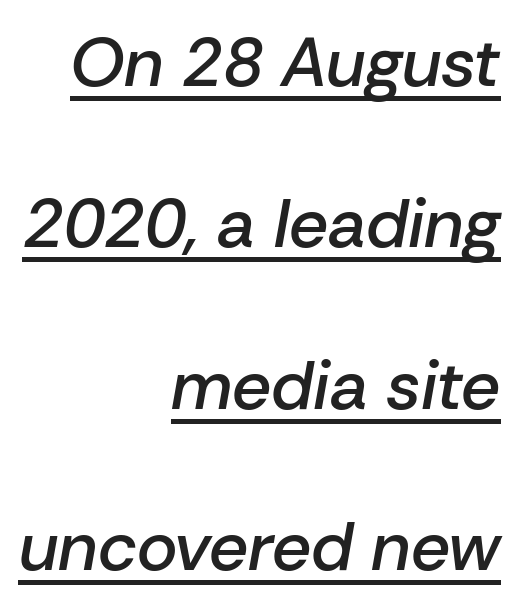
The image shows 69 px semibold type, italic (leaning right); set right-aligned, loose line spacing (2.34x), normal letter spacing, underlined; low stroke contrast and a medium x-height.
